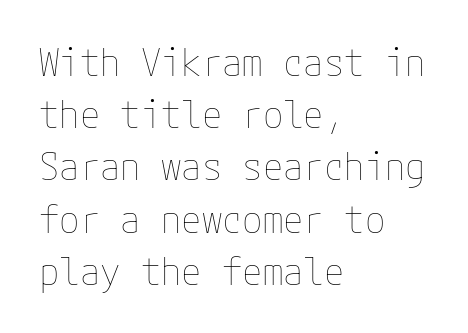
The image shows 37 px thin type, upright; set left-aligned, normal line spacing (1.41x), normal letter spacing, not underlined; low stroke contrast and a medium x-height.
